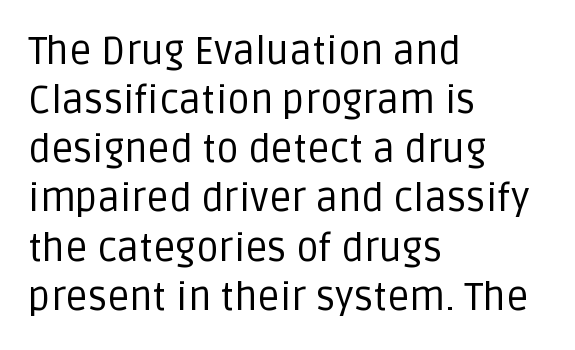
Each row of text sits above clean, open space. The font sits on the lighter half of the weight spectrum, regular included. Grotesque or geometric, the face here clearly has no serifs. Here the glyphs are tracked normally, forming tight word shapes.
